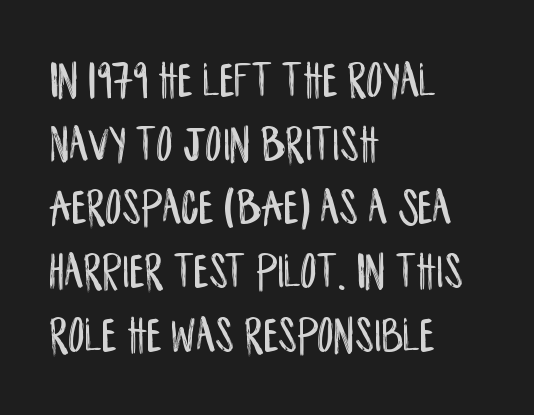
The image shows 51 px condensed sans-serif type, upright; set left-aligned, normal line spacing (1.25x), normal letter spacing, not underlined; low stroke contrast and a large x-height.
